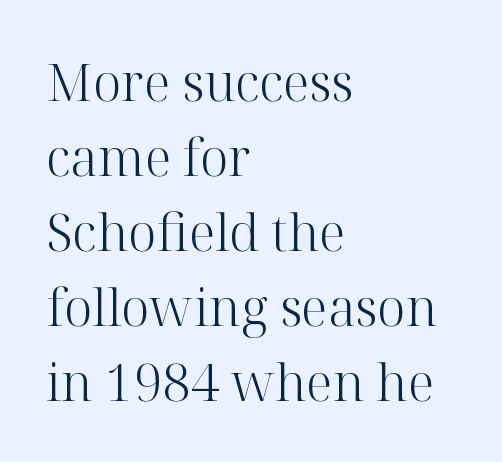
Q: Is the text bold? A: No.
Q: Is the text italic (slanted)? A: No, it is upright.
Q: Is the typeface a serif or a sans-serif typeface? A: Serif.
Q: Is the text underlined? A: No.
Q: How is the paragraph aligned? A: Left-aligned.
Q: Is the spacing between letters normal or unusually wide? A: Normal.
Q: Is the spacing between lines tight, normal or loose? A: Normal.
Q: Width (condensed, normal, or wide)? A: Normal.
Q: Stroke contrast? A: High.
Q: x-height? A: Medium.
Q: Monospaced? A: No.
